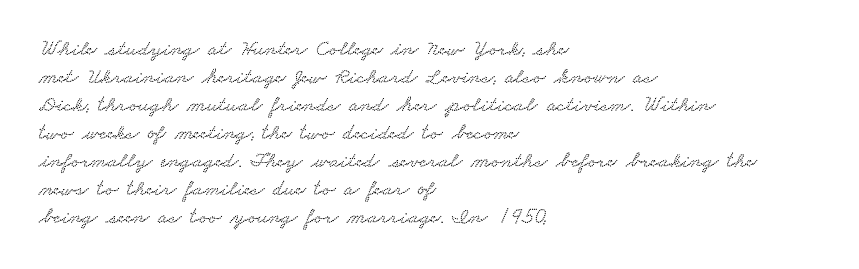
{"underline": "no", "align": "left", "line_spacing": "normal", "line_spacing_ratio": 1.27, "letter_spacing": "normal", "letter_spacing_em": 0.0, "glyph_px": 22}
